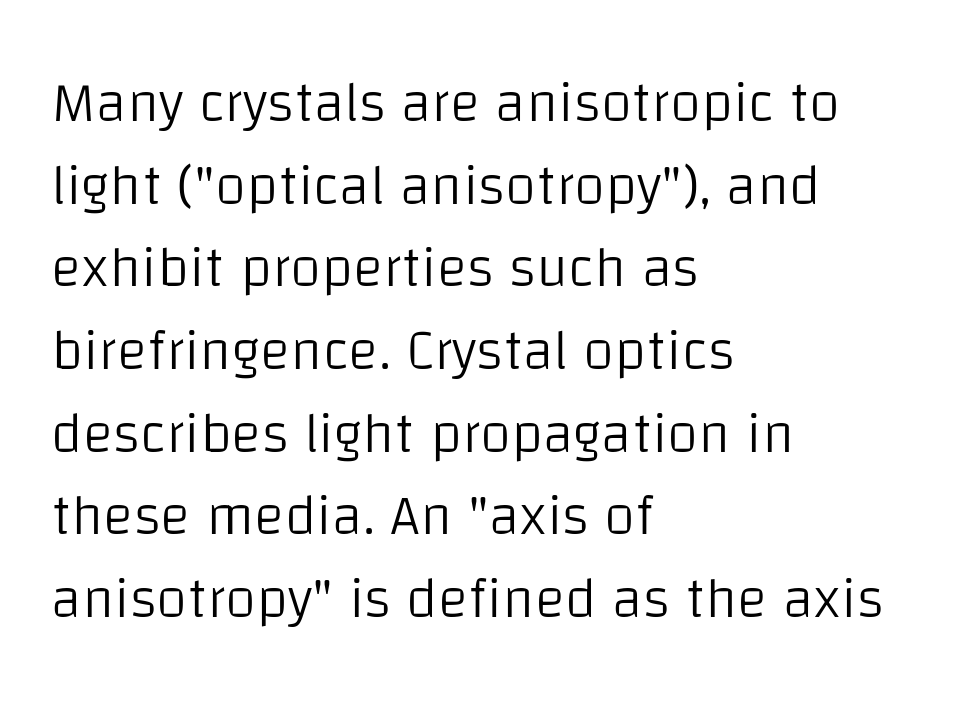
Is the block centered? No — it sits flush against the left margin. The typography opts for an upright posture over an oblique one. This sample uses a sans-serif face. Spacing verdict: proportional, widths tailored to each character. Regular leading.
